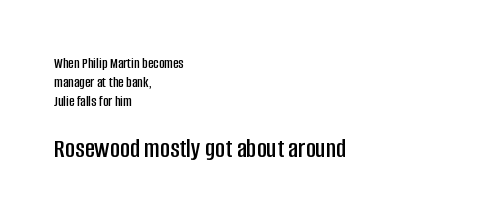
{"italic": "no", "underline": "no", "align": "left", "line_spacing": "normal", "line_spacing_ratio": 1.26, "letter_spacing": "normal", "letter_spacing_em": 0.0, "larger_block": "second", "size_ratio": 1.8, "glyph_px": 27}
